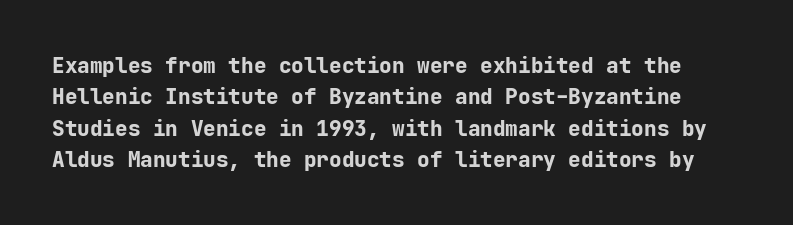
The image shows 21 px bold type, upright; set normal line spacing (1.49x), normal letter spacing, not underlined.
